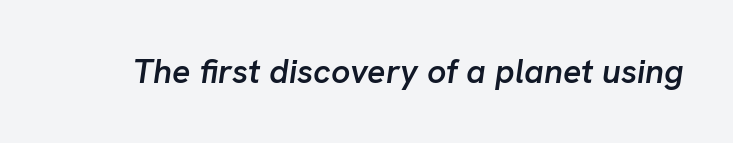
{"italic": "yes", "lean": "right", "slant_degrees": 8, "bold": "semi", "weight": "semibold", "width": "normal", "stroke_contrast": "low", "x_height": "medium", "monospaced": "no", "underline": "no", "letter_spacing": "normal", "letter_spacing_em": 0.0, "glyph_px": 34}
